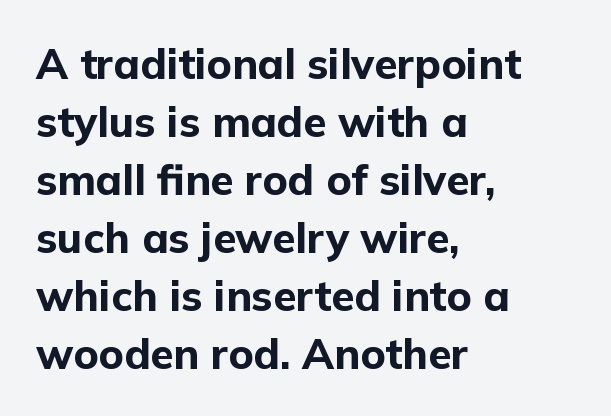
Q: Is the text bold? A: Yes.
Q: Is the text italic (slanted)? A: No, it is upright.
Q: Is the typeface a serif or a sans-serif typeface? A: Sans-serif.
Q: Is the text underlined? A: No.
Q: How is the paragraph aligned? A: Left-aligned.
Q: Is the spacing between letters normal or unusually wide? A: Normal.
Q: Is the spacing between lines tight, normal or loose? A: Normal.
Q: Width (condensed, normal, or wide)? A: Normal.
Q: Stroke contrast? A: Low.
Q: x-height? A: Medium.
Q: Monospaced? A: No.
